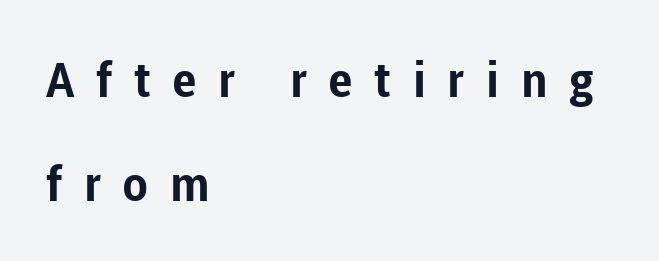
The image shows 48 px bold sans-serif type, upright; set left-aligned, loose line spacing (2.16x), unusually wide letter spacing (+0.45 em), not underlined; low stroke contrast and a medium x-height.
